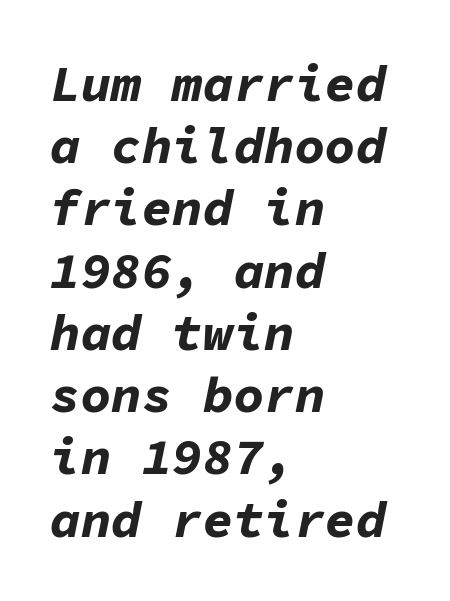
The image shows 51 px bold type, italic (leaning right), monospaced; set left-aligned, line spacing 1.22x, normal letter spacing, not underlined; low stroke contrast and a medium x-height.
